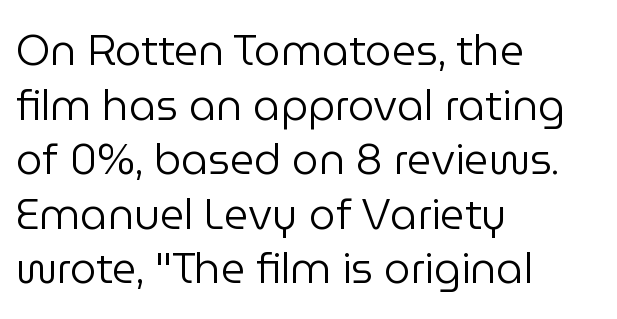
{"serif": "no", "italic": "no", "bold": "no", "weight": "regular", "width": "normal", "stroke_contrast": "low", "x_height": "medium", "monospaced": "no", "underline": "no", "align": "left", "line_spacing": "normal", "line_spacing_ratio": 1.3, "letter_spacing": "normal", "letter_spacing_em": 0.0, "glyph_px": 42}
